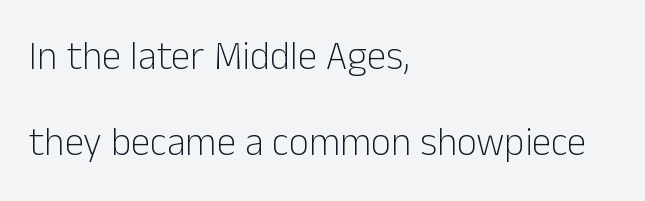
Quick note: underline off. Nothing sits at the stroke ends, so this counts as sans-serif. Every character sits straight up, as roman type does. On a weight scale, this lands at 450 or below. Caption: multi-line text, flush left, ragged right.
